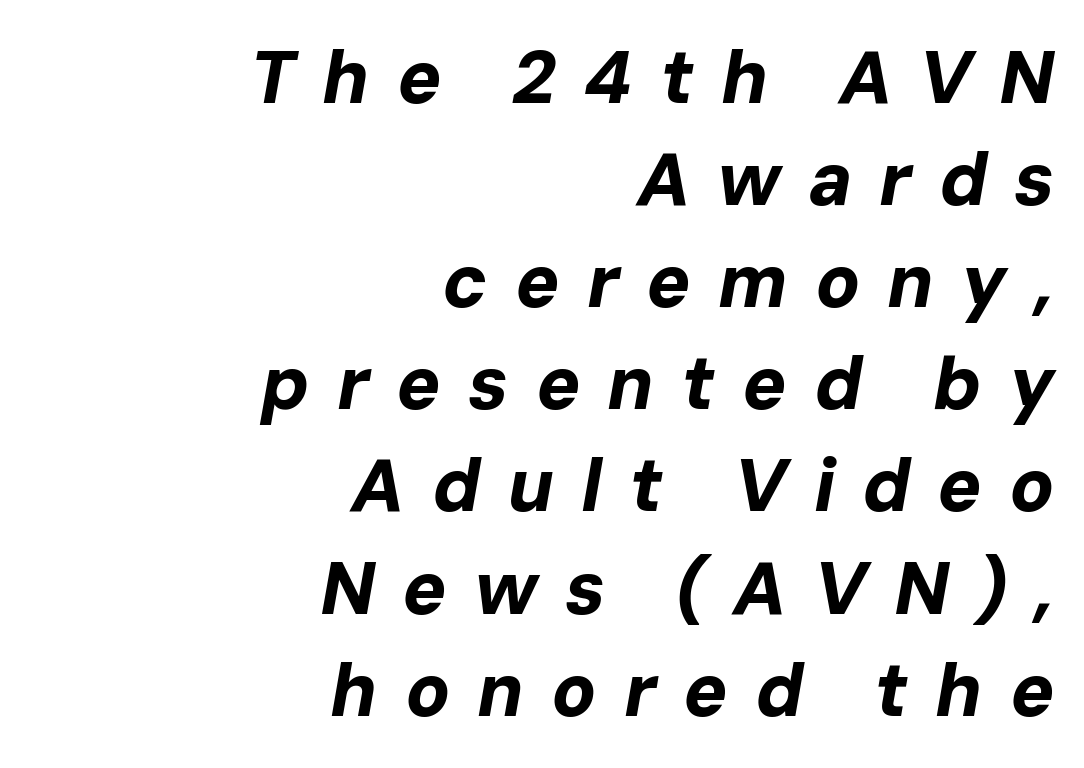
The image shows 74 px bold type, italic (leaning right); set right-aligned, normal line spacing (1.38x), unusually wide letter spacing (+0.36 em), not underlined; low stroke contrast and a medium x-height.
